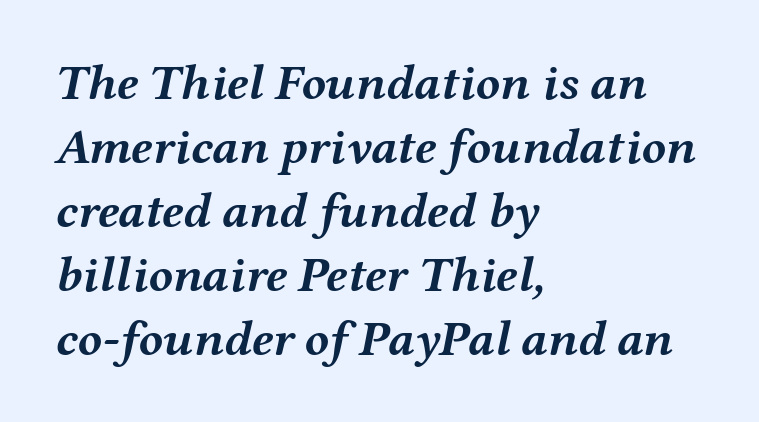
Q: Is the text bold? A: Yes.
Q: Is the text italic (slanted)? A: Yes, it leans right by about 12 degrees.
Q: Is the text underlined? A: No.
Q: How is the paragraph aligned? A: Left-aligned.
Q: Is the spacing between letters normal or unusually wide? A: Normal.
Q: Is the spacing between lines tight, normal or loose? A: Normal.
Q: Width (condensed, normal, or wide)? A: Wide.
Q: Stroke contrast? A: Medium.
Q: x-height? A: Medium.
Q: Monospaced? A: No.
